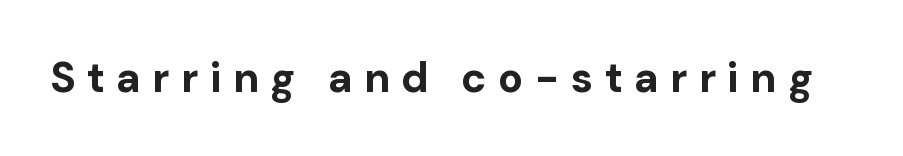
The image shows 42 px bold sans-serif type, upright; set unusually wide letter spacing (+0.27 em), not underlined; low stroke contrast and a medium x-height.
